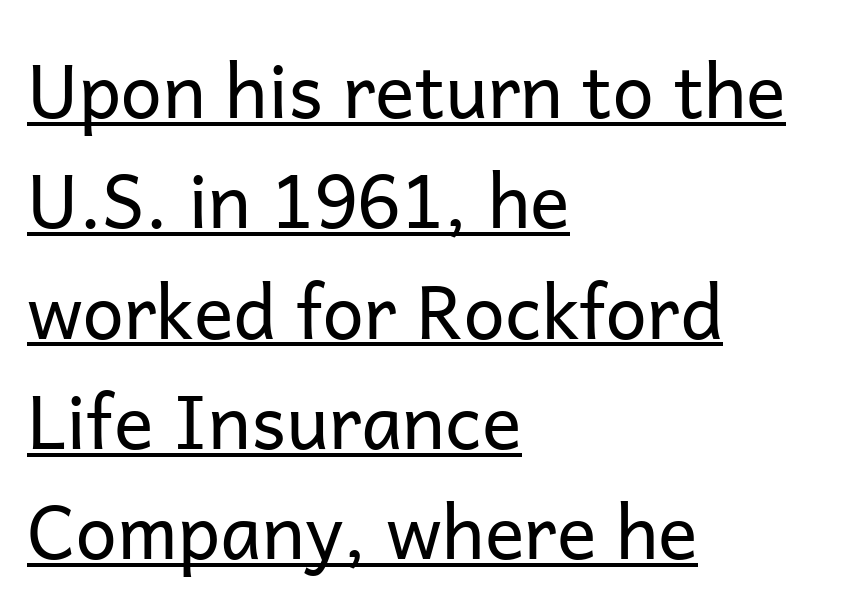
Weight: not bold — regular or lighter. The letters advance in unequal steps, a hallmark of proportional type. A roman cut, with each character standing at attention. Vertical spacing — default. The typeface chosen for these lines omits serifs. Underlined type.
